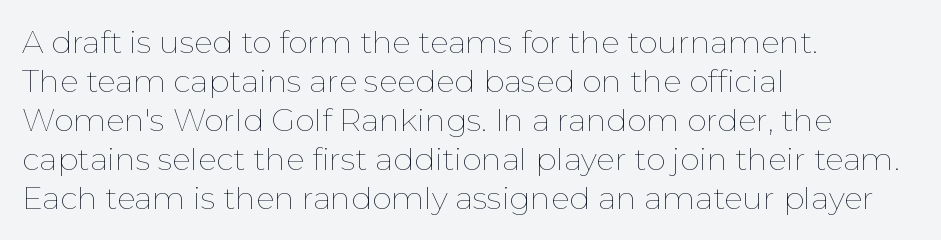
Ink coverage per letter is moderate at most. Is the block centered? No — it sits flush against the left margin. The gap between lines stays unmarked. The typography opts for an upright posture over an oblique one.
